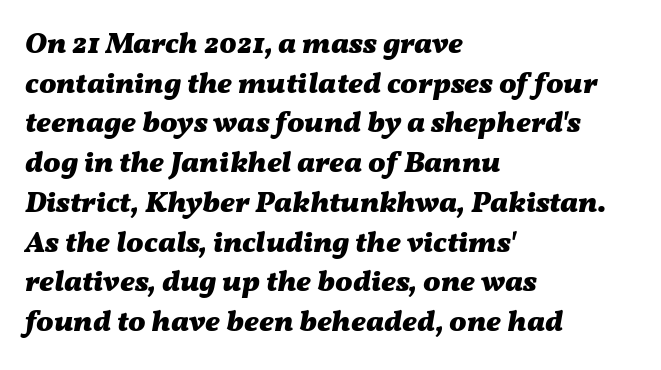
A classic flush-left, rag-right setting is used for this passage. The tracking reads as untouched default to a designer's eye. A typesetter would call this leading conventional body-copy spacing. Varying glyph widths throughout — classic text-font behaviour. Check under the words: just untouched page. Italic: yes, the glyphs are oblique.
